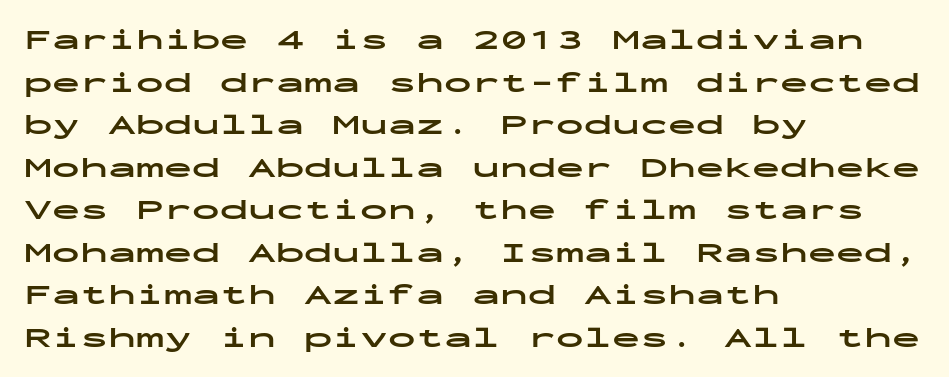
Q: Is the text bold? A: Yes.
Q: Is the text italic (slanted)? A: No, it is upright.
Q: Is the typeface a serif or a sans-serif typeface? A: Sans-serif.
Q: Is the text underlined? A: No.
Q: How is the paragraph aligned? A: Left-aligned.
Q: Is the spacing between letters normal or unusually wide? A: Normal.
Q: Is the spacing between lines tight, normal or loose? A: Normal.
Q: Width (condensed, normal, or wide)? A: Wide.
Q: Stroke contrast? A: Low.
Q: x-height? A: Medium.
Q: Monospaced? A: Yes.
